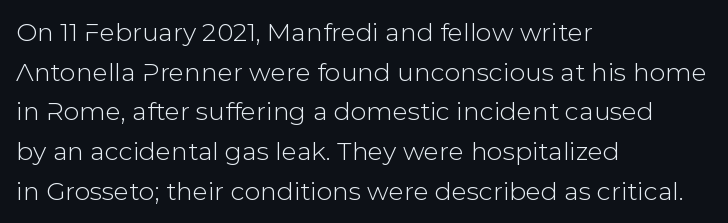
{"italic": "no", "underline": "no", "align": "left", "line_spacing": "normal", "line_spacing_ratio": 1.59, "letter_spacing": "normal", "letter_spacing_em": 0.0, "glyph_px": 25}
